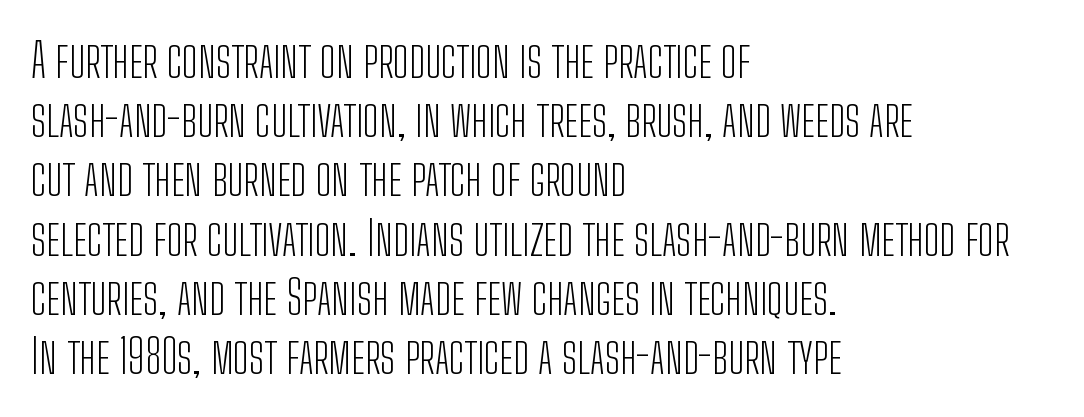
{"serif": "no", "italic": "no", "bold": "no", "weight": "light", "width": "condensed", "stroke_contrast": "low", "x_height": "medium", "monospaced": "no", "underline": "no", "align": "left", "line_spacing": "normal", "line_spacing_ratio": 1.26, "letter_spacing": "normal", "letter_spacing_em": 0.0, "glyph_px": 47}
